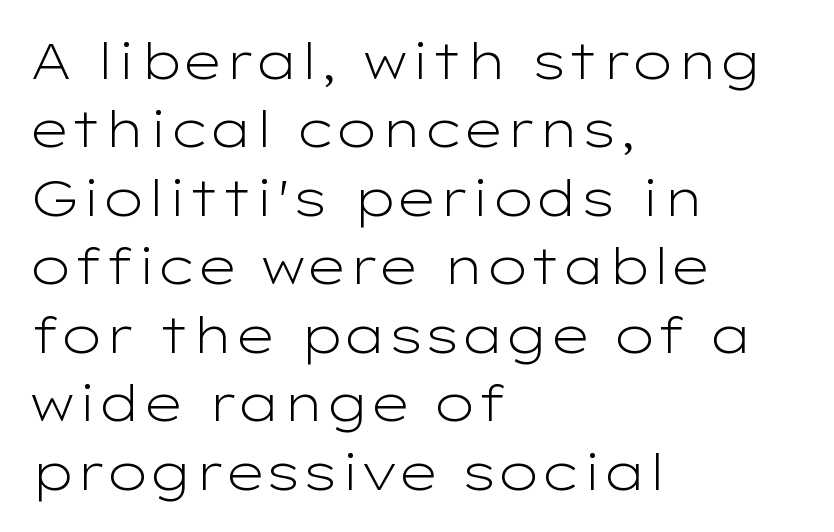
Nothing sits at the stroke ends, so this counts as sans-serif. The horizontal fit of the characters is conventional and even. On a weight scale, this lands at 450 or below. The letters stand straight up with perfectly vertical stems. A clean baseline with only descenders dipping below it.
